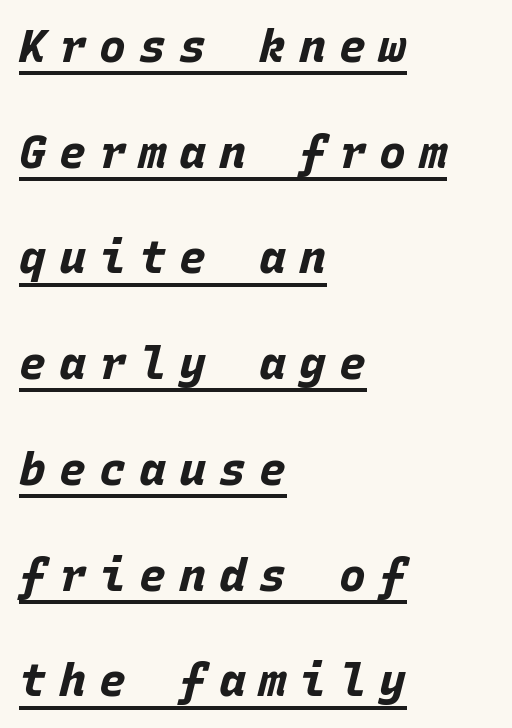
Looking at the ascenders, they clearly lean. Substantial extra tracking has been applied to these lines. Is the block centered? No — it sits flush against the left margin. Descenders here cross a horizontal rule under the line.
